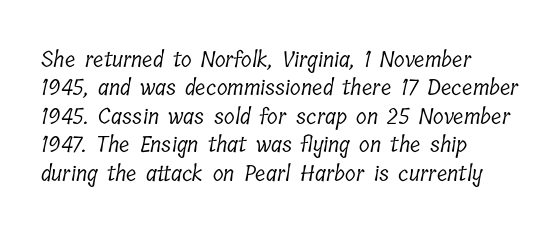
The image shows 22 px text type; set left-aligned, normal line spacing (1.29x), normal letter spacing, not underlined.
